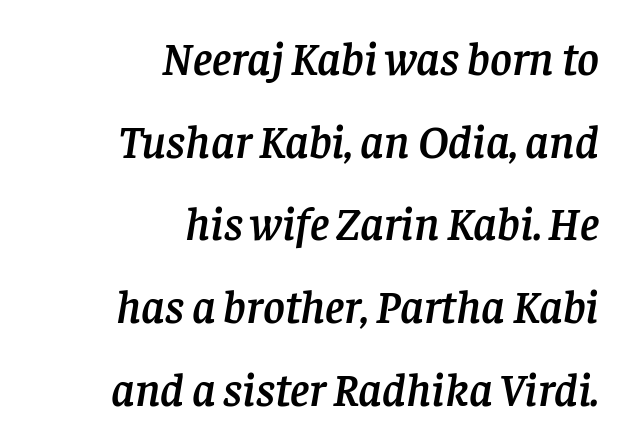
Q: Is the text italic (slanted)? A: Yes, it leans right by about 8 degrees.
Q: Is the typeface a serif or a sans-serif typeface? A: Serif.
Q: Is the text underlined? A: No.
Q: How is the paragraph aligned? A: Right-aligned.
Q: Is the spacing between letters normal or unusually wide? A: Normal.
Q: Width (condensed, normal, or wide)? A: Normal.
Q: Stroke contrast? A: Low.
Q: x-height? A: Large.
Q: Monospaced? A: No.
